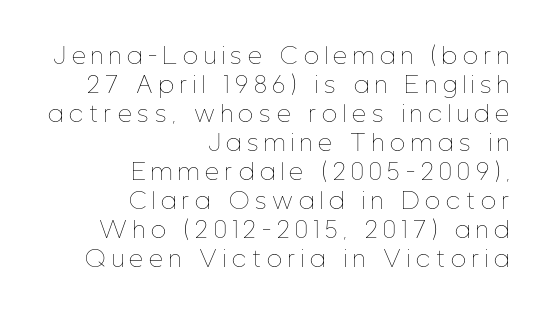
Q: Is the text bold? A: No.
Q: Is the text italic (slanted)? A: No, it is upright.
Q: Is the text underlined? A: No.
Q: How is the paragraph aligned? A: Right-aligned.
Q: Is the spacing between letters normal or unusually wide? A: Unusually wide.
Q: Is the spacing between lines tight, normal or loose? A: Normal.
